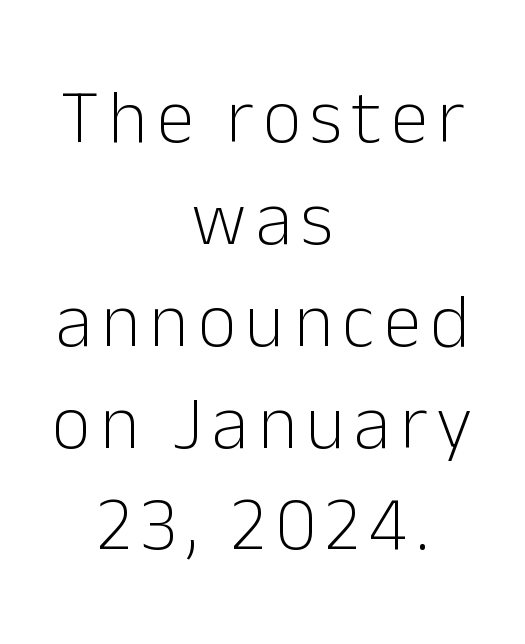
The image shows 76 px light sans-serif type, upright; set centered, normal line spacing (1.34x), not underlined; low stroke contrast and a medium x-height.
